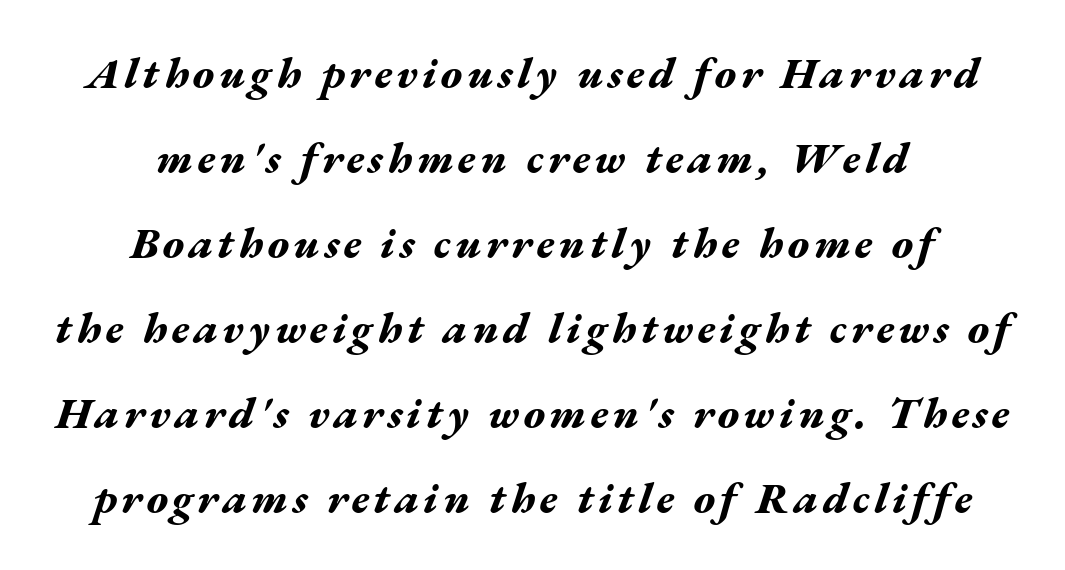
The image shows 44 px bold, wide type, italic (leaning right); set centered, loose line spacing (1.93x), not underlined; medium stroke contrast and a medium x-height.
